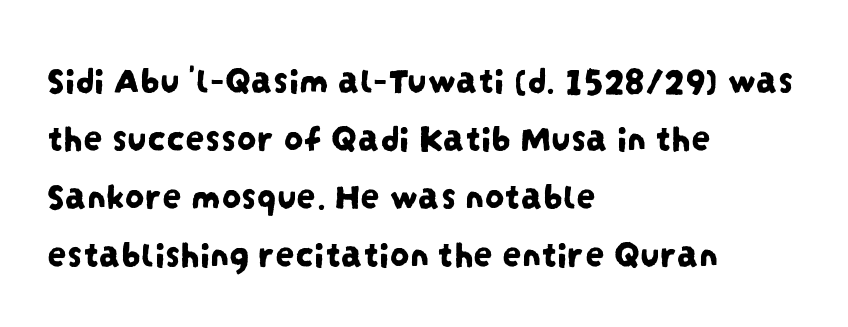
Left-aligned paragraph, ragged on the right. A typesetter would call this proportional, since set widths differ per character. A typesetter would call this zero additional tracking. Notice how descenders clear the ascenders below comfortably — that's standard leading. Clear beneath every line of the passage. Unlike a traditional serif, this face leaves its strokes unadorned.
